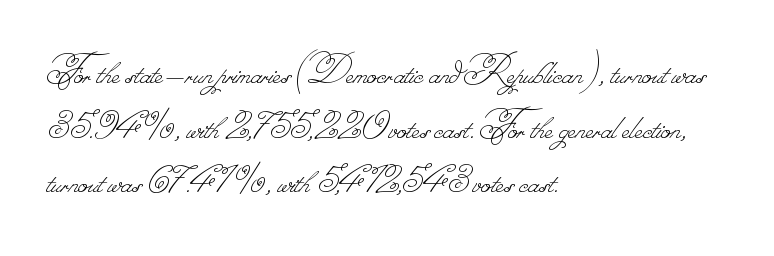
{"bold": "no", "weight": "thin", "width": "normal", "stroke_contrast": "low", "monospaced": "no", "underline": "no", "align": "left", "line_spacing": "normal", "line_spacing_ratio": 1.3, "letter_spacing": "normal", "letter_spacing_em": 0.0, "glyph_px": 42}
